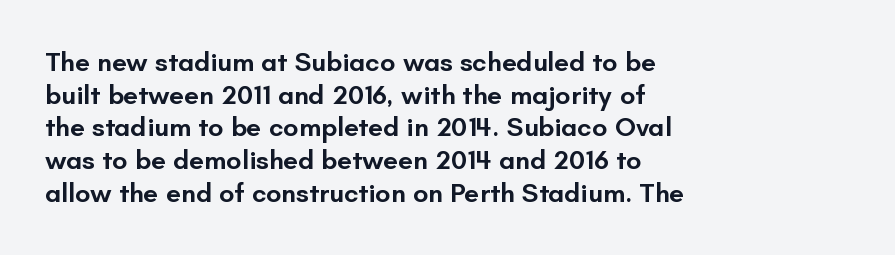
{"italic": "no", "bold": "semi", "underline": "no", "align": "left", "line_spacing_ratio": 1.21, "letter_spacing": "normal", "letter_spacing_em": 0.0, "glyph_px": 27}
